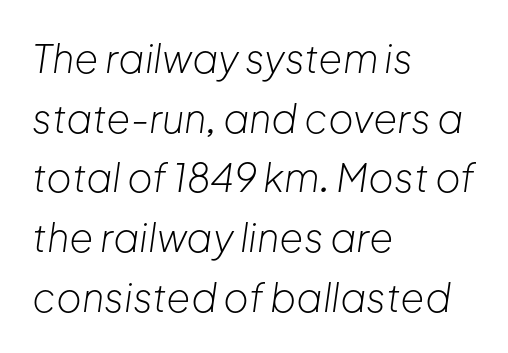
Check the space under the baseline: it is left empty. The rows are spaced the way most documents space them. This sample has the flowing, uneven cadence of proportional lettering. The type is set solid horizontally, with unmodified tracking.
